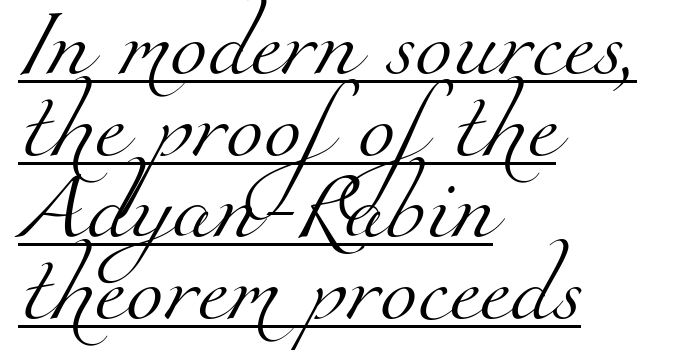
The image shows 68 px light serif type; set left-aligned, line spacing 1.2x, normal letter spacing, underlined; medium stroke contrast and a small x-height.
